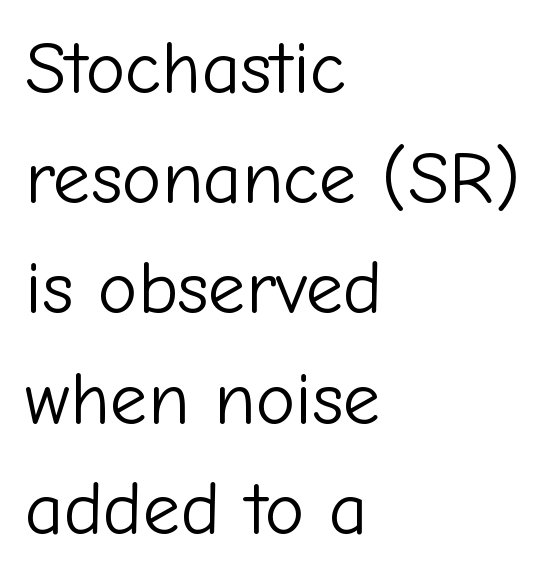
The image shows 75 px light sans-serif type, upright; set left-aligned, normal line spacing (1.47x), normal letter spacing, not underlined; low stroke contrast and a medium x-height.
